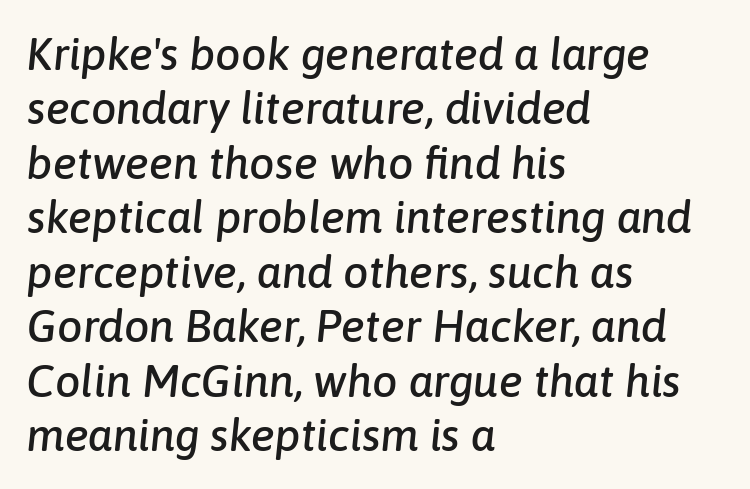
In terms of posture, this sample is oblique. Where is the straight margin? On the left. The words here are not underlined. The passage shown has conventional tracking throughout. Character widths vary here, with narrow letters taking less room than wide ones.
